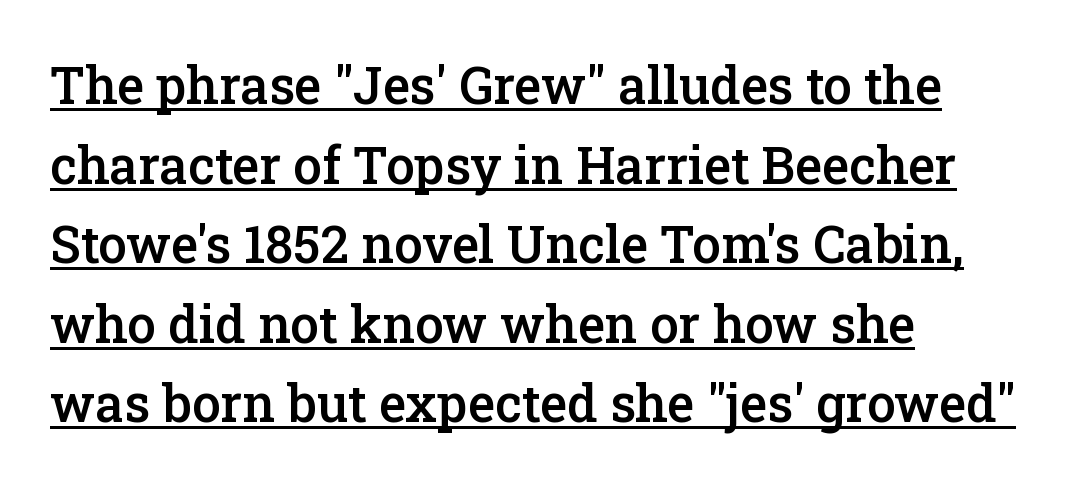
Each line of the rendering has a horizontal stroke beneath the glyphs. Set as a demibold, roughly 600 on the weight scale. Left-aligned paragraph, ragged on the right. The letters carry serifs — small finishing strokes at the ends of their stems.
